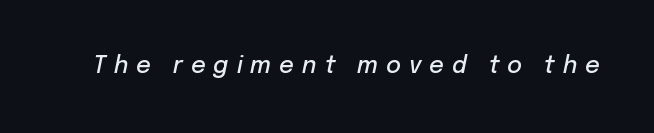
The string is rendered with underlining switched off. The face used here is rendered with a markedly widened letterfit. Notice how the stems are inclined rather than vertical — that's the hallmark of italics. Look at the stroke-to-counter ratio: somewhat heavy, a semibold.
